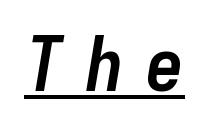
Q: Is the text bold? A: Yes.
Q: Is the text italic (slanted)? A: Yes, it leans right by about 9 degrees.
Q: Is the text underlined? A: Yes.
Q: Is the spacing between letters normal or unusually wide? A: Unusually wide.
Q: Width (condensed, normal, or wide)? A: Condensed.
Q: Stroke contrast? A: Low.
Q: x-height? A: Medium.
Q: Monospaced? A: Yes.
